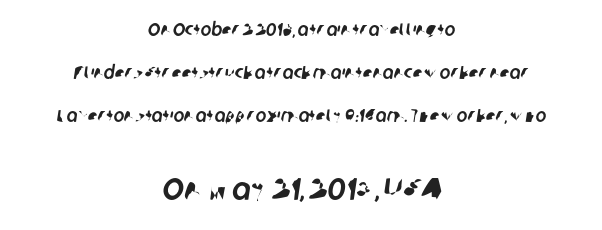
Q: Is the typeface a serif or a sans-serif typeface? A: Sans-serif.
Q: Is the text underlined? A: No.
Q: How is the paragraph aligned? A: Centered.
Q: Is the spacing between letters normal or unusually wide? A: Normal.
Q: Is the spacing between lines tight, normal or loose? A: Loose.
Q: Which block of text is set in a larger size, the first (top) or the second (bottom)? A: The second (bottom) one.
Q: Width (condensed, normal, or wide)? A: Normal.
Q: Stroke contrast? A: Low.
Q: x-height? A: Medium.
Q: Monospaced? A: No.
